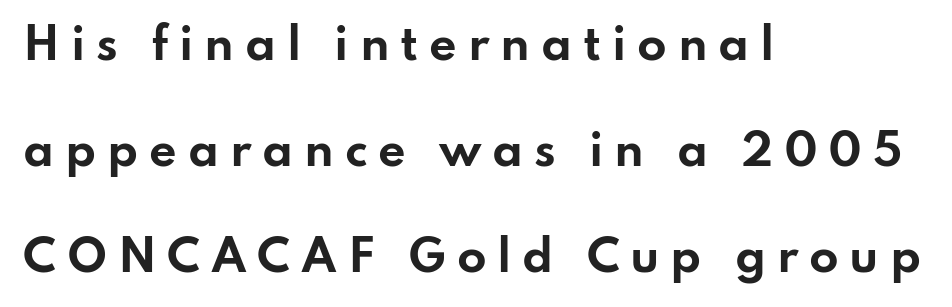
Thick stems and heavy bowls — unmistakably bold. Ordinary non-slanted type is in use. No word sits above an underline. The face used here is a sans, in the tradition of grotesques and geometrics.
